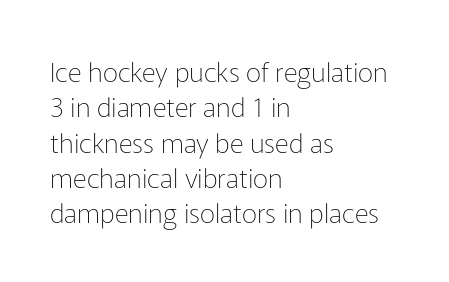
{"italic": "no", "bold": "no", "underline": "no", "align": "left", "line_spacing": "normal", "line_spacing_ratio": 1.31, "letter_spacing": "normal", "letter_spacing_em": 0.0, "glyph_px": 27}
